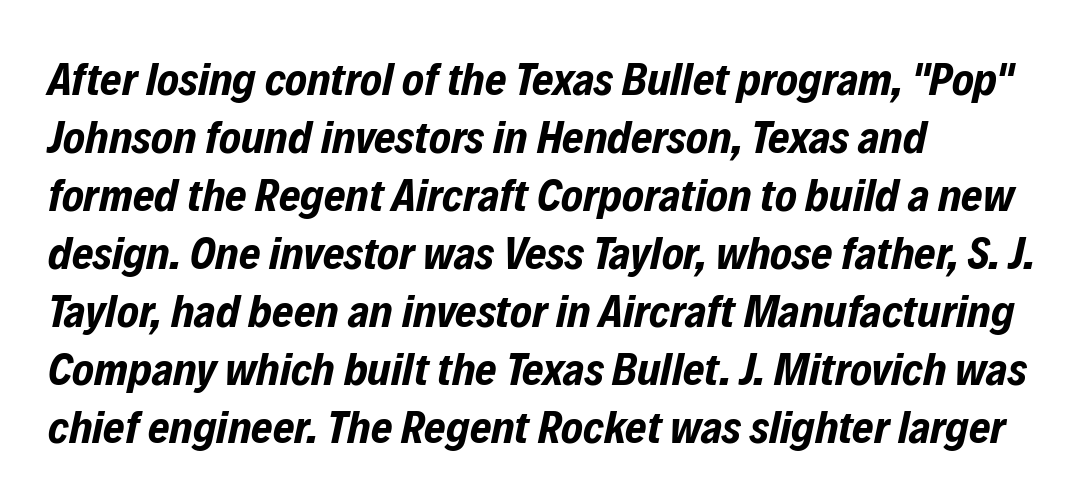
The image shows 46 px bold, condensed type, italic (leaning right); set left-aligned, normal line spacing (1.26x), normal letter spacing, not underlined; low stroke contrast and a medium x-height.
